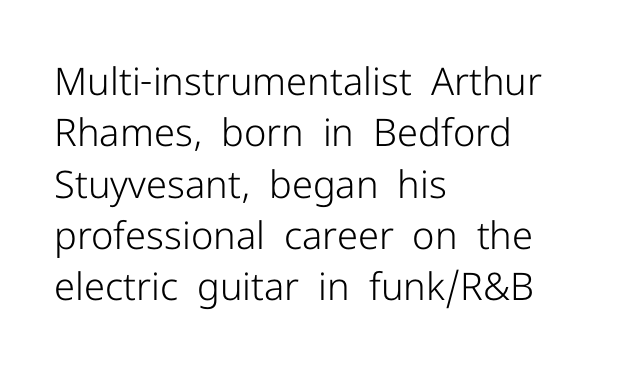
Q: Is the text bold? A: No.
Q: Is the text italic (slanted)? A: No, it is upright.
Q: Is the typeface a serif or a sans-serif typeface? A: Sans-serif.
Q: Is the text underlined? A: No.
Q: How is the paragraph aligned? A: Left-aligned.
Q: Is the spacing between letters normal or unusually wide? A: Normal.
Q: Is the spacing between lines tight, normal or loose? A: Normal.
Q: Width (condensed, normal, or wide)? A: Normal.
Q: Stroke contrast? A: Low.
Q: x-height? A: Medium.
Q: Monospaced? A: No.
